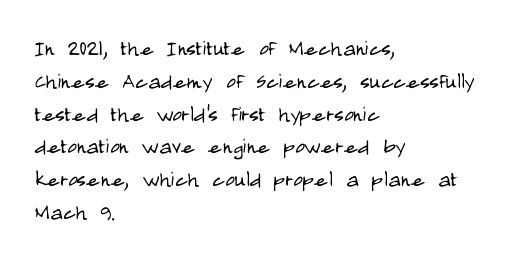
Check the space under the baseline: it is left empty. Posture: upright roman. Is the type heavy? It reads as light-to-regular instead. One-word summary of the alignment: left. The line-height multiplier appears to be the usual default.
